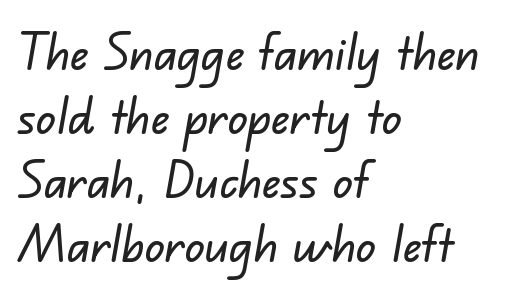
{"serif": "no", "width": "normal", "stroke_contrast": "low", "x_height": "small", "monospaced": "no", "underline": "no", "align": "left", "line_spacing": "normal", "line_spacing_ratio": 1.28, "letter_spacing": "normal", "letter_spacing_em": 0.0, "glyph_px": 50}
